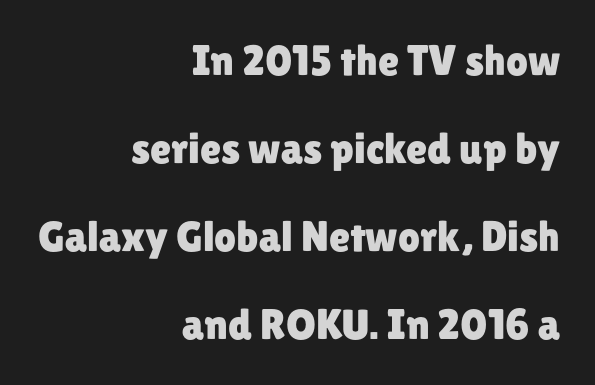
Widely set lines give the paragraph a tall, airy silhouette. Nobody drew a line under any word here. This sample has the flowing, uneven cadence of proportional lettering. This sample uses plain, unmodified letter spacing. Typeset ragged left — the right edge is the straight one.
